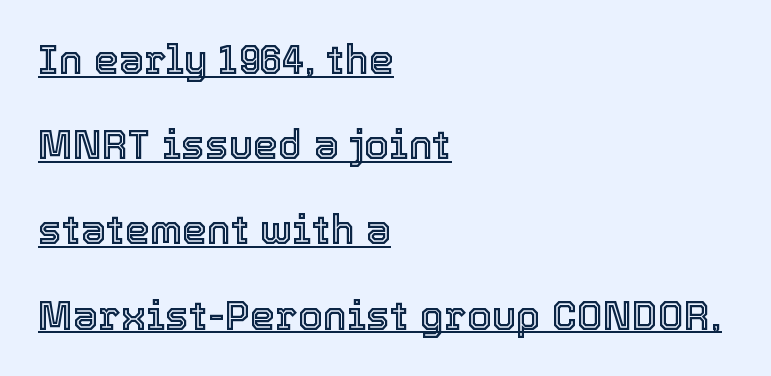
Q: Is the text italic (slanted)? A: No, it is upright.
Q: Is the text underlined? A: Yes.
Q: How is the paragraph aligned? A: Left-aligned.
Q: Is the spacing between letters normal or unusually wide? A: Normal.
Q: Is the spacing between lines tight, normal or loose? A: Loose.
Q: Width (condensed, normal, or wide)? A: Normal.
Q: x-height? A: Medium.
Q: Monospaced? A: No.
